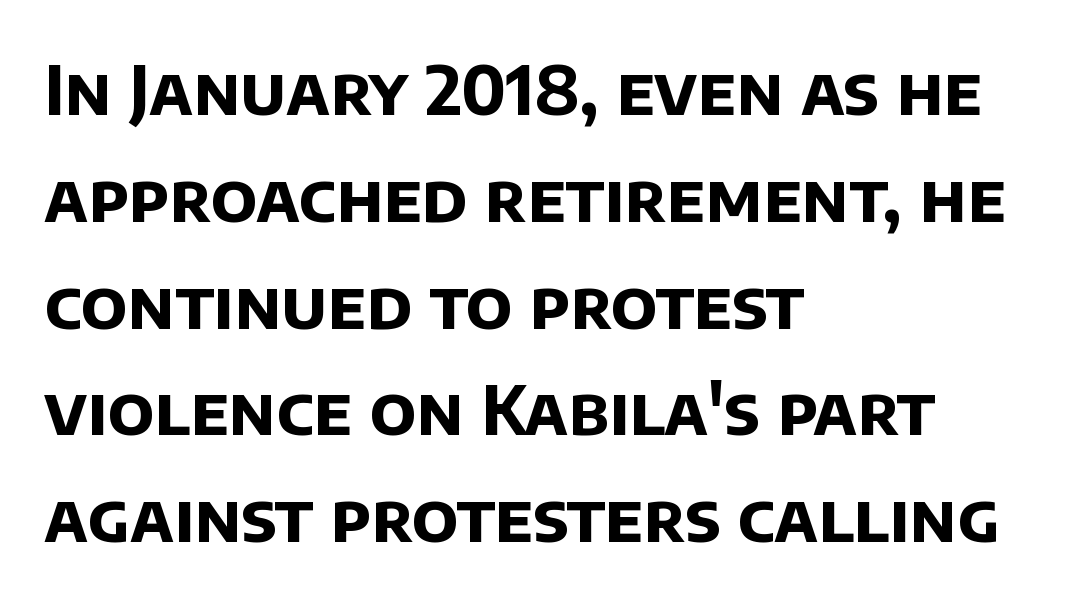
{"serif": "no", "bold": "yes", "weight": "bold", "width": "normal", "stroke_contrast": "low", "x_height": "large", "monospaced": "no", "underline": "no", "align": "left", "line_spacing": "normal", "line_spacing_ratio": 1.57, "letter_spacing": "normal", "letter_spacing_em": 0.0, "glyph_px": 68}
